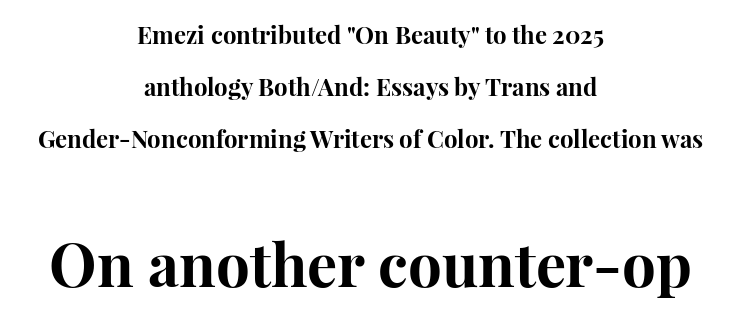
The image shows 60 px bold serif type, upright; set centered, loose line spacing (2.17x), normal letter spacing, not underlined; the second (bottom) block is 2.5x larger; high stroke contrast and a medium x-height.
